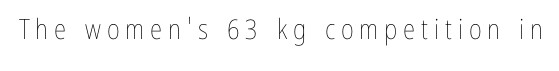
Q: Is the text bold? A: No.
Q: Is the text italic (slanted)? A: No, it is upright.
Q: Is the text underlined? A: No.
Q: Is the spacing between letters normal or unusually wide? A: Unusually wide.
Q: Width (condensed, normal, or wide)? A: Condensed.
Q: Stroke contrast? A: Low.
Q: x-height? A: Medium.
Q: Monospaced? A: No.
